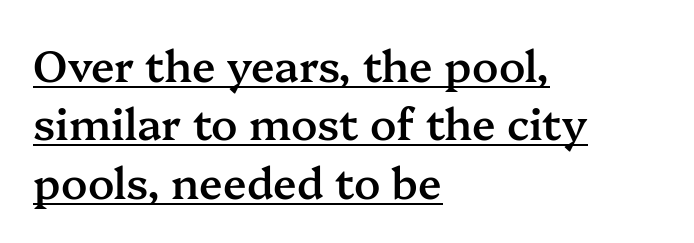
The image shows 43 px semibold serif type, upright; set left-aligned, normal line spacing (1.36x), normal letter spacing, underlined; medium stroke contrast and a medium x-height.
